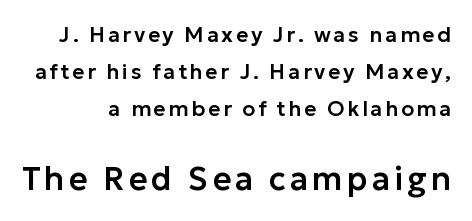
The image shows 32 px sans-serif type, upright; set line spacing 1.77x, not underlined; the second (bottom) block is 1.52x larger; low stroke contrast and a medium x-height.
